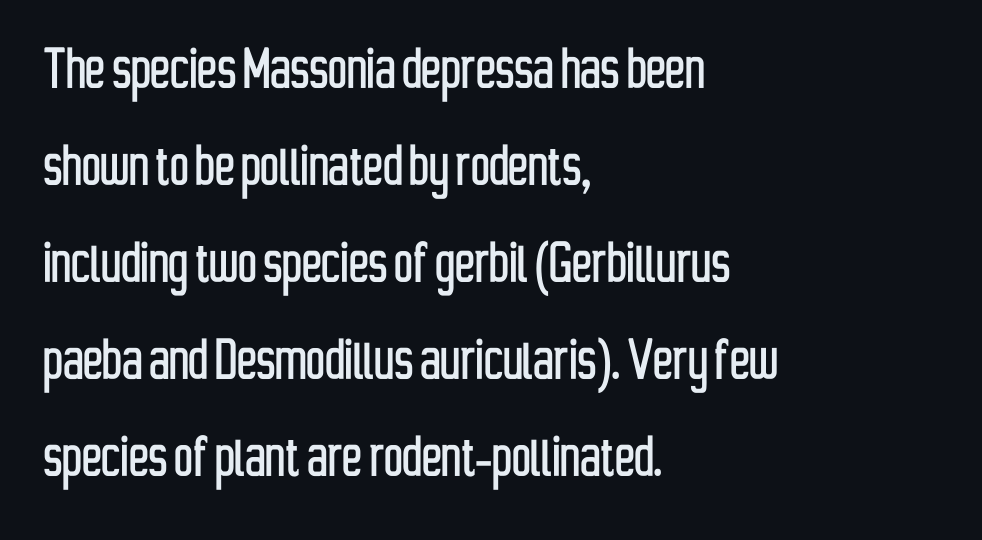
{"serif": "no", "italic": "no", "width": "condensed", "stroke_contrast": "low", "x_height": "medium", "monospaced": "no", "underline": "no", "align": "left", "line_spacing": "normal", "line_spacing_ratio": 1.47, "letter_spacing": "normal", "letter_spacing_em": 0.0, "glyph_px": 66}
